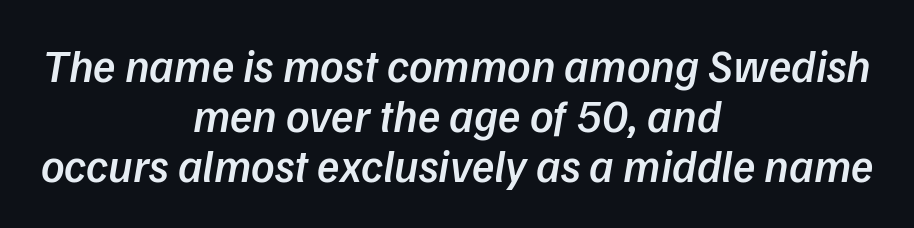
Q: Is the text bold? A: Semi-bold.
Q: Is the typeface a serif or a sans-serif typeface? A: Sans-serif.
Q: Is the text underlined? A: No.
Q: How is the paragraph aligned? A: Centered.
Q: Is the spacing between letters normal or unusually wide? A: Normal.
Q: Is the spacing between lines tight, normal or loose? A: Tight.
Q: Width (condensed, normal, or wide)? A: Normal.
Q: Stroke contrast? A: Low.
Q: x-height? A: Medium.
Q: Monospaced? A: No.
